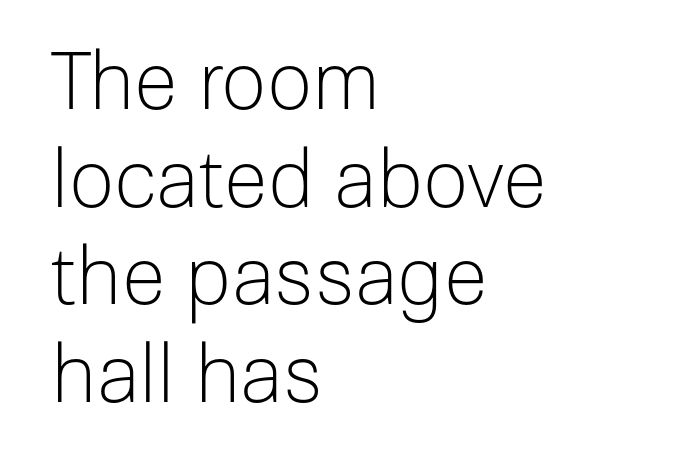
The image shows 80 px light sans-serif type, upright; set left-aligned, line spacing 1.22x, normal letter spacing, not underlined; low stroke contrast and a medium x-height.
